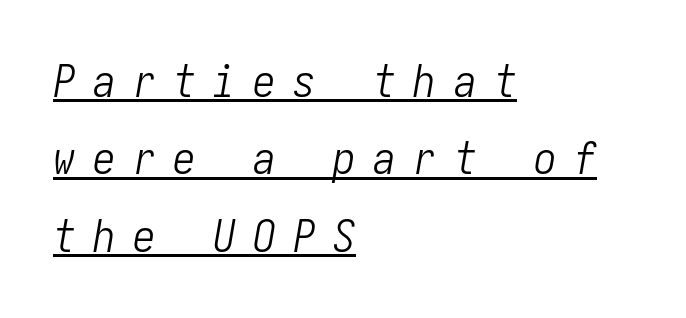
{"italic": "yes", "lean": "right", "slant_degrees": 10, "bold": "no", "weight": "light", "width": "condensed", "stroke_contrast": "low", "x_height": "medium", "underline": "yes", "align": "left", "line_spacing_ratio": 1.72, "letter_spacing": "wide", "letter_spacing_em": 0.39, "glyph_px": 45}
